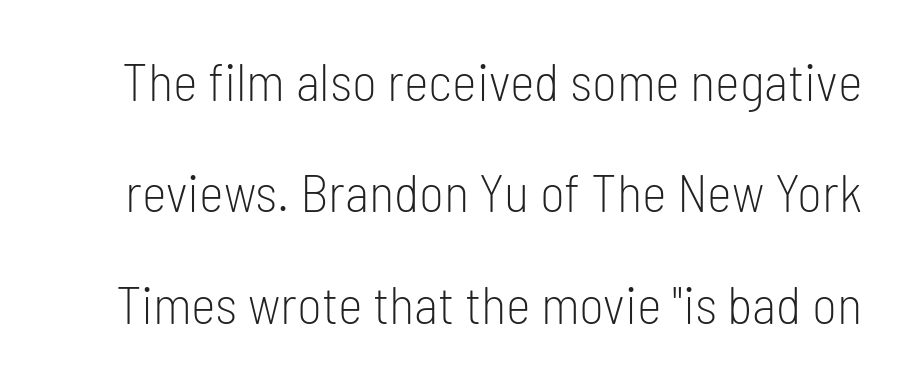
Q: Is the text bold? A: No.
Q: Is the text italic (slanted)? A: No, it is upright.
Q: Is the typeface a serif or a sans-serif typeface? A: Sans-serif.
Q: Is the text underlined? A: No.
Q: Is the spacing between letters normal or unusually wide? A: Normal.
Q: Is the spacing between lines tight, normal or loose? A: Loose.
Q: Width (condensed, normal, or wide)? A: Condensed.
Q: Stroke contrast? A: Low.
Q: x-height? A: Medium.
Q: Monospaced? A: No.
